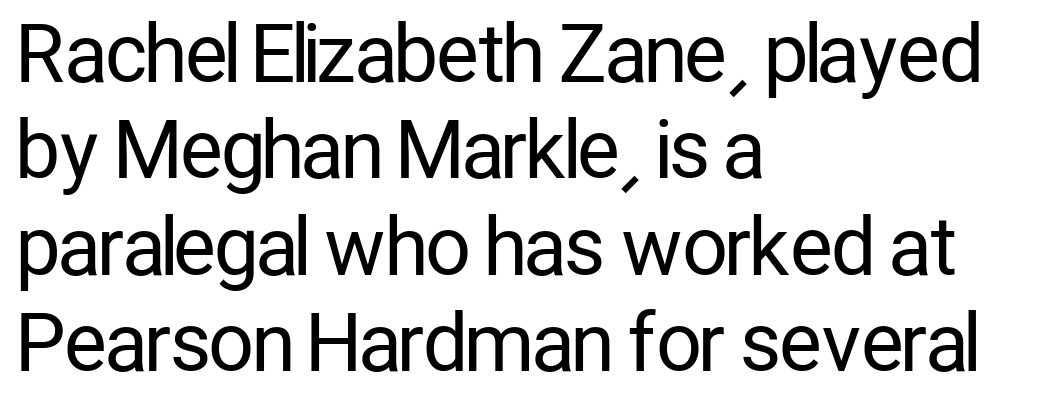
You could not count columns in this text — the font is proportionally spaced. A typesetter would mark this as roman, not italic. No letter is thick-stroked: the sample isn't bold. Descenders are the only things crossing below the line.
